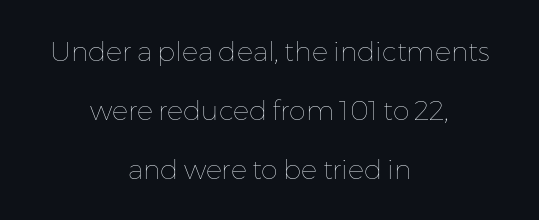
The image shows 27 px text type, upright; set centered, loose line spacing (2.18x), normal letter spacing, not underlined.
